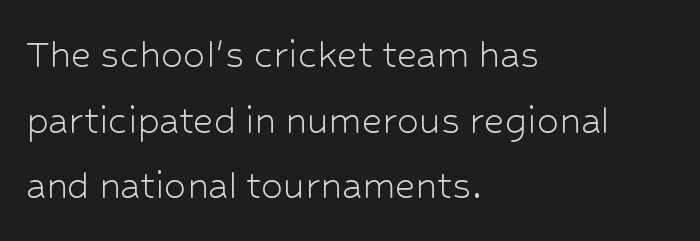
This is roman type, the default non-slanted kind. The letters advance in unequal steps, a hallmark of proportional type. Layout note: lines flush left. The designer went with a sans here, leaving each stem footless. Descenders hang freely into open space.
